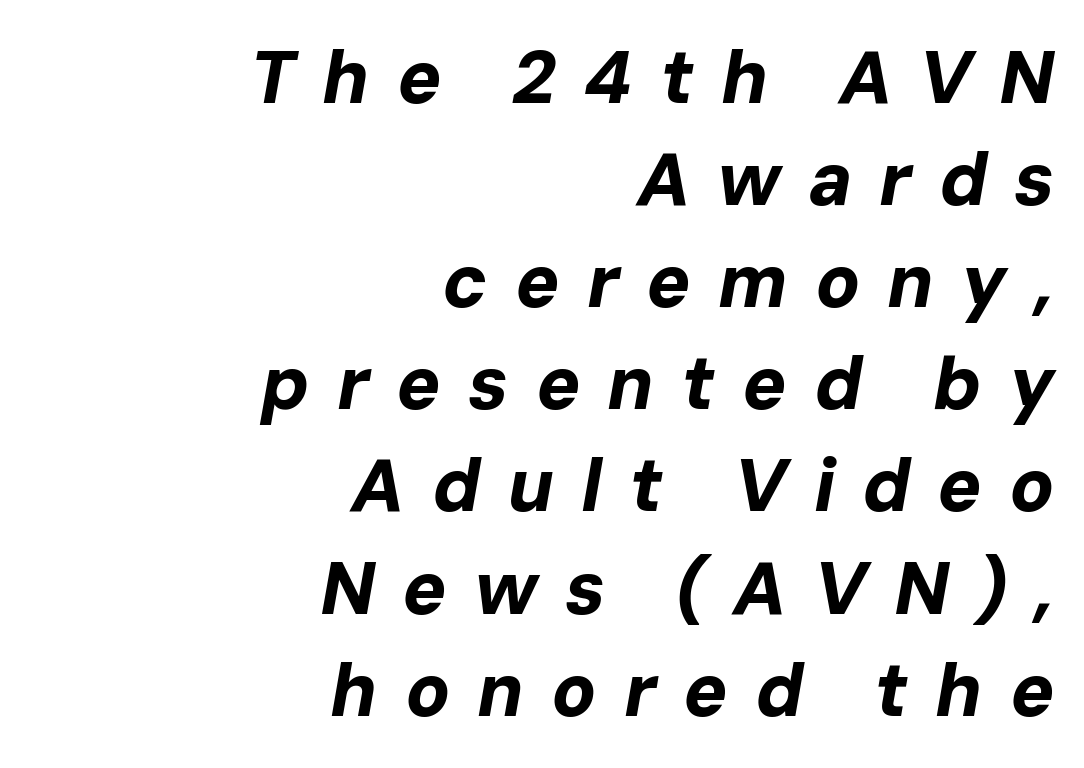
Is the type slanted? Yes — the strokes lean at a clear angle. Unmarked baselines from the first word to the last. Looks like regular typesetting: each glyph gets only the width it needs. This sample uses expanded letter spacing, leaving extra air between glyphs. Vertical spacing — default. Reading down the block, your eye finds every line finishing at a fixed right position.
